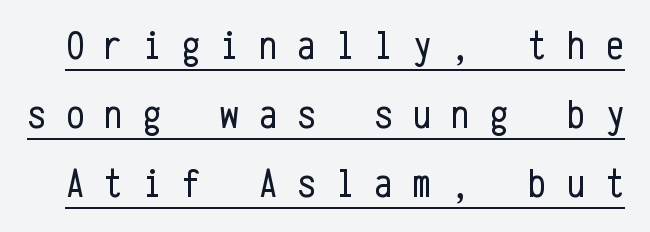
{"serif": "no", "italic": "no", "bold": "no", "weight": "regular", "width": "condensed", "stroke_contrast": "low", "x_height": "medium", "monospaced": "yes", "underline": "yes", "line_spacing": "normal", "line_spacing_ratio": 1.68, "letter_spacing": "wide", "letter_spacing_em": 0.49, "glyph_px": 41}
